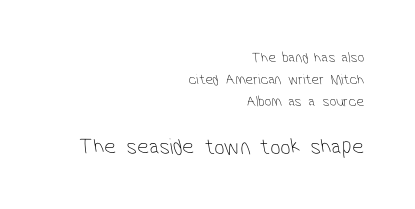
{"bold": "no", "underline": "no", "align": "right", "line_spacing": "normal", "line_spacing_ratio": 1.47, "letter_spacing": "normal", "letter_spacing_em": 0.0, "larger_block": "second", "size_ratio": 1.53, "glyph_px": 23}
